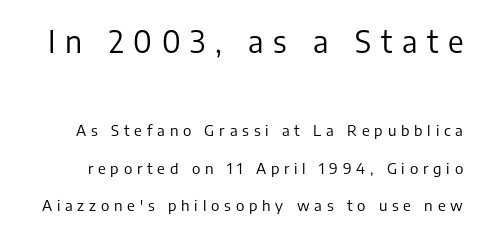
The image shows 30 px regular-weight sans-serif type, upright; set loose line spacing (2.48x), unusually wide letter spacing (+0.32 em), not underlined; the first (top) block is 2.0x larger; low stroke contrast and a medium x-height.
